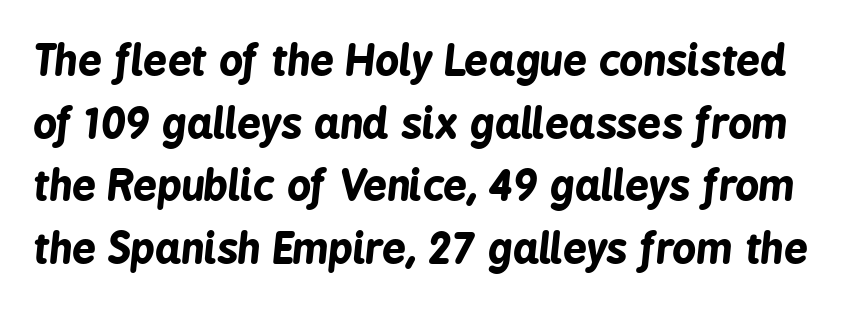
The image shows 42 px bold, condensed type, italic (leaning right); set normal line spacing (1.49x), normal letter spacing, not underlined; low stroke contrast and a medium x-height.
